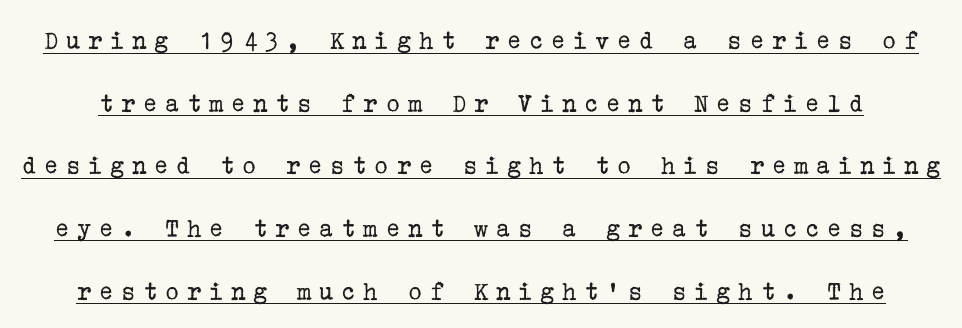
Q: Is the text bold? A: No.
Q: Is the text italic (slanted)? A: No, it is upright.
Q: Is the text underlined? A: Yes.
Q: Is the spacing between letters normal or unusually wide? A: Unusually wide.
Q: Is the spacing between lines tight, normal or loose? A: Loose.
